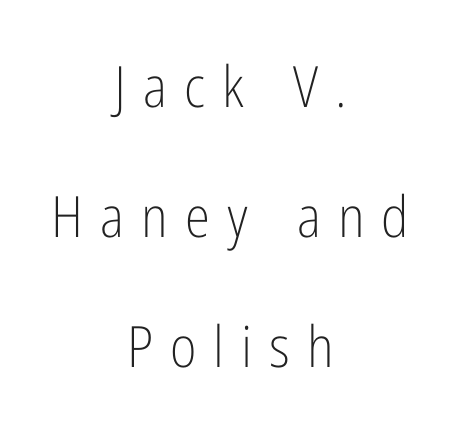
The image shows 57 px light, condensed sans-serif type, upright; set centered, loose line spacing (2.28x), unusually wide letter spacing (+0.3 em), not underlined; low stroke contrast and a medium x-height.
